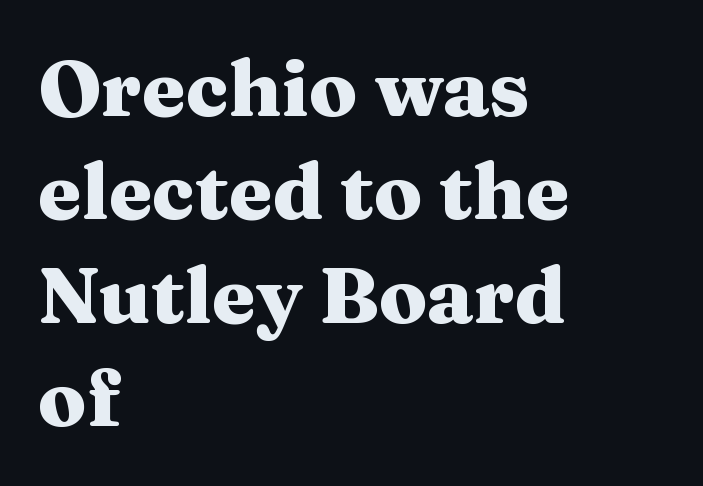
{"serif": "yes", "italic": "no", "bold": "yes", "weight": "heavy", "width": "wide", "stroke_contrast": "medium", "x_height": "medium", "monospaced": "no", "underline": "no", "align": "left", "line_spacing": "normal", "line_spacing_ratio": 1.31, "letter_spacing": "normal", "letter_spacing_em": 0.0, "glyph_px": 79}
